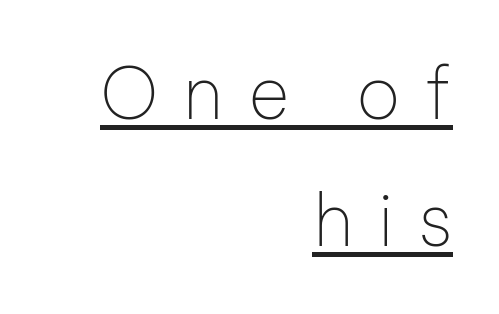
You can tell from the bare stems that sans-serif type was used. Does the lettering tilt? It doesn't — this is upright. Caption: expanded tracking, letters set apart. Spacing verdict: proportional, widths tailored to each character. If you drew a ruler down the right edge, every line would touch it.
